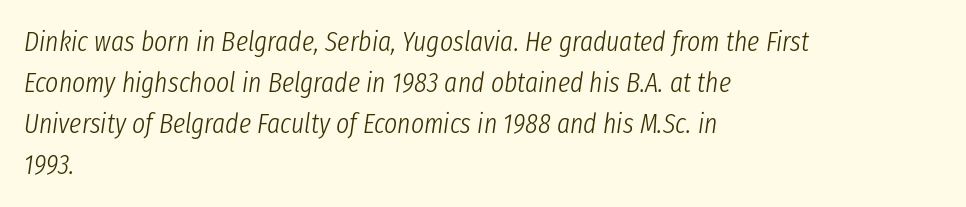
{"italic": "yes", "lean": "right", "slant_degrees": 8, "bold": "no", "weight": "light", "width": "condensed", "stroke_contrast": "low", "x_height": "medium", "monospaced": "no", "underline": "no", "align": "left", "line_spacing": "normal", "line_spacing_ratio": 1.47, "letter_spacing": "normal", "letter_spacing_em": 0.0, "glyph_px": 28}
